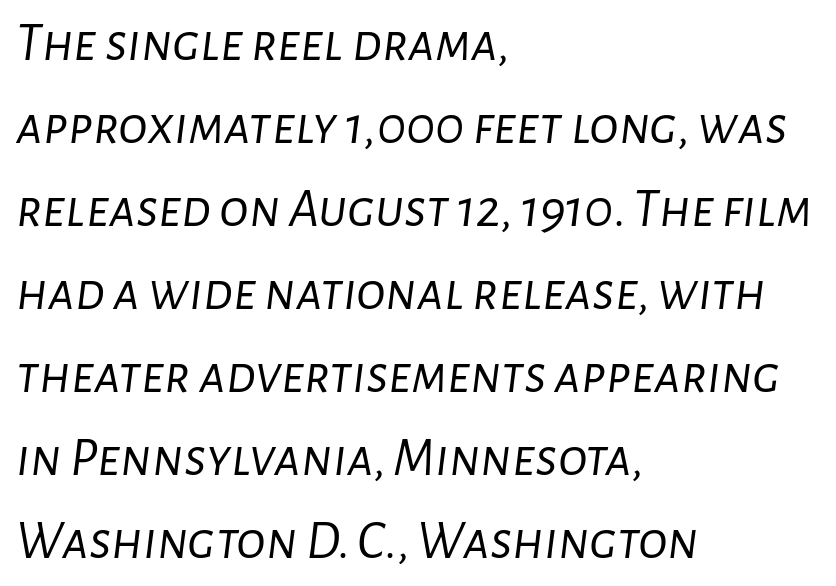
Q: Is the text bold? A: No.
Q: Is the text italic (slanted)? A: Yes, it leans right by about 7 degrees.
Q: Is the text underlined? A: No.
Q: How is the paragraph aligned? A: Left-aligned.
Q: Is the spacing between letters normal or unusually wide? A: Normal.
Q: Is the spacing between lines tight, normal or loose? A: Normal.
Q: Width (condensed, normal, or wide)? A: Normal.
Q: Stroke contrast? A: Low.
Q: x-height? A: Medium.
Q: Monospaced? A: No.
